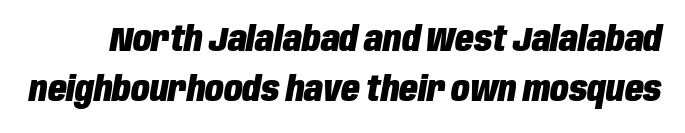
The image shows 34 px heavy, condensed type, italic (leaning right); set normal line spacing (1.46x), normal letter spacing, not underlined; low stroke contrast and a large x-height.
